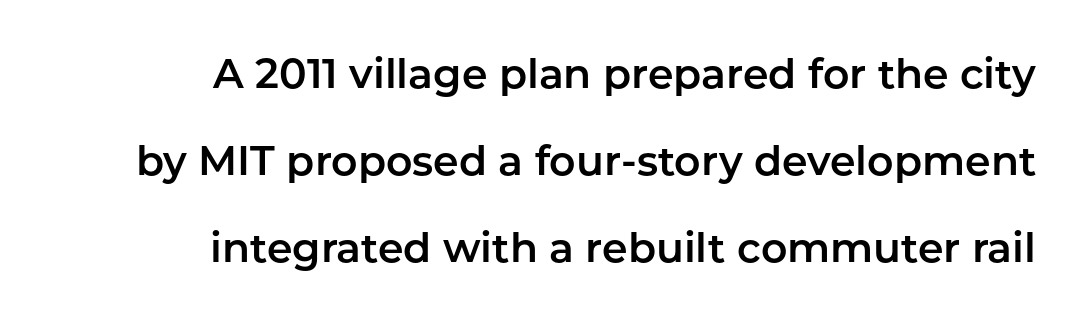
The image shows 41 px sans-serif type, upright; set right-aligned, loose line spacing (2.12x), normal letter spacing, not underlined; low stroke contrast and a medium x-height.
